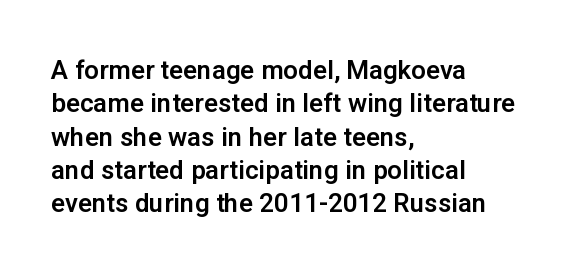
{"italic": "no", "underline": "no", "align": "left", "line_spacing": "normal", "line_spacing_ratio": 1.28, "letter_spacing": "normal", "letter_spacing_em": 0.0, "glyph_px": 26}
